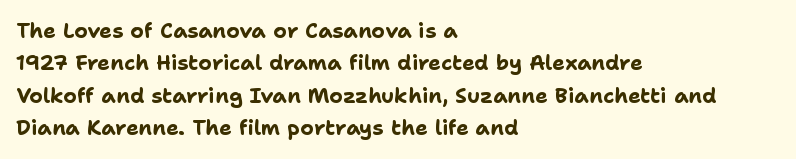
{"italic": "no", "bold": "yes", "underline": "no", "align": "left", "line_spacing": "normal", "line_spacing_ratio": 1.54, "letter_spacing": "normal", "letter_spacing_em": 0.0, "glyph_px": 21}
